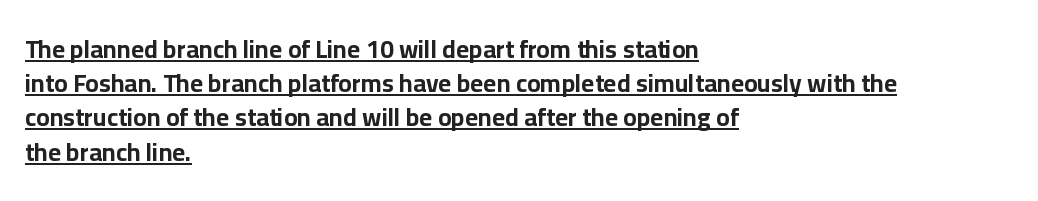
Q: Is the text bold? A: Yes.
Q: Is the text italic (slanted)? A: No, it is upright.
Q: Is the text underlined? A: Yes.
Q: How is the paragraph aligned? A: Left-aligned.
Q: Is the spacing between letters normal or unusually wide? A: Normal.
Q: Is the spacing between lines tight, normal or loose? A: Normal.
